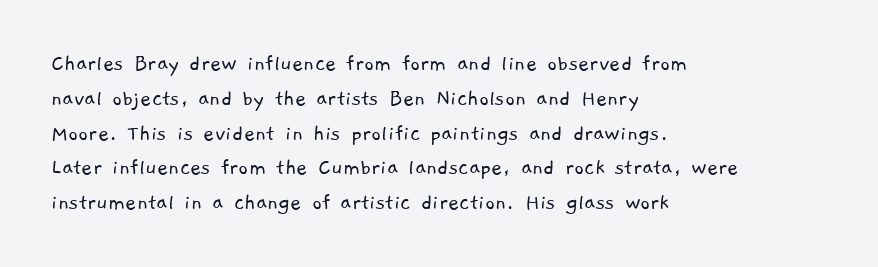
The image shows 24 px text type; set left-aligned, normal line spacing (1.45x), normal letter spacing, not underlined.
